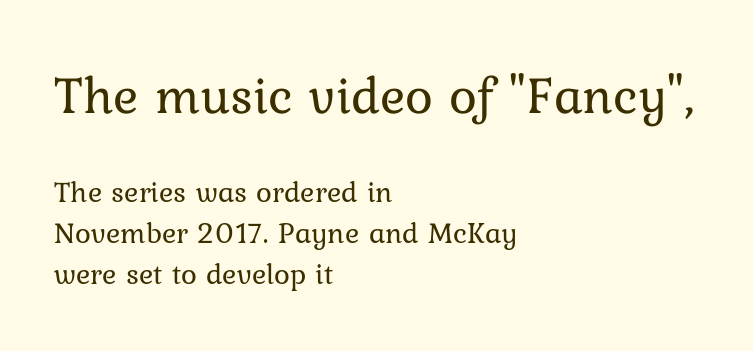
{"italic": "no", "bold": "no", "weight": "regular", "width": "normal", "stroke_contrast": "low", "x_height": "medium", "monospaced": "no", "underline": "no", "align": "left", "line_spacing": "normal", "line_spacing_ratio": 1.36, "letter_spacing": "normal", "letter_spacing_em": 0.0, "larger_block": "first", "size_ratio": 1.77, "glyph_px": 53}
